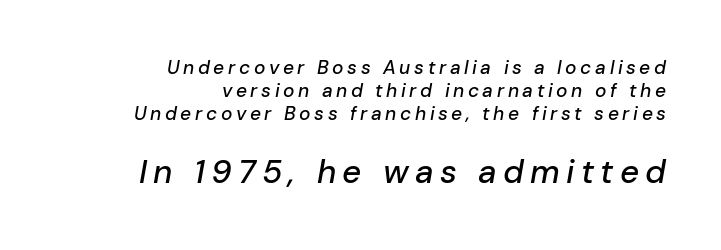
Q: Is the text italic (slanted)? A: Yes, it leans right by about 10 degrees.
Q: Is the text underlined? A: No.
Q: How is the paragraph aligned? A: Right-aligned.
Q: Which block of text is set in a larger size, the first (top) or the second (bottom)? A: The second (bottom) one.
Q: Width (condensed, normal, or wide)? A: Normal.
Q: Stroke contrast? A: Low.
Q: x-height? A: Medium.
Q: Monospaced? A: No.
